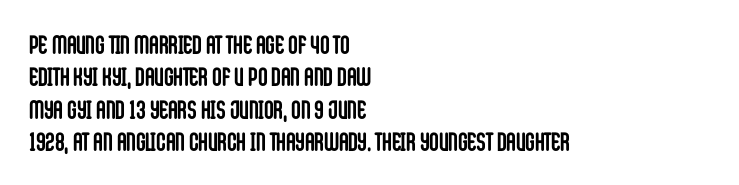
The image shows 26 px bold type, upright; set left-aligned, normal line spacing (1.25x), normal letter spacing, not underlined.
